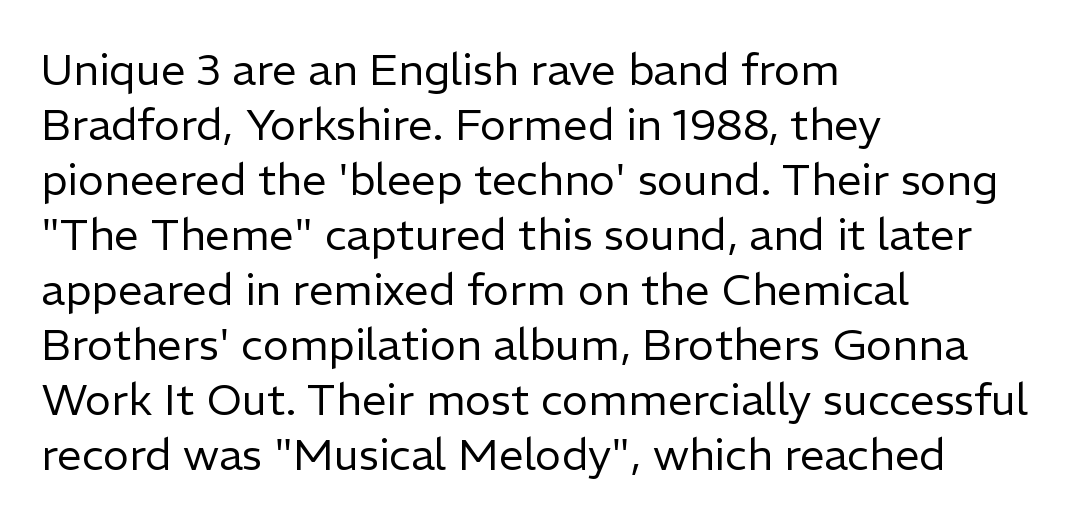
The image shows 44 px regular-weight sans-serif type, upright; set left-aligned, normal line spacing (1.25x), normal letter spacing, not underlined; low stroke contrast and a medium x-height.
